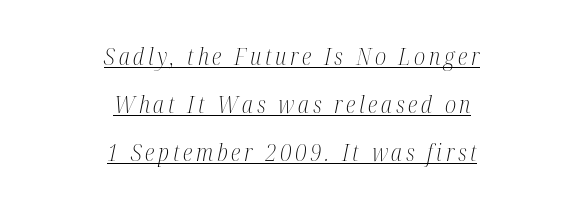
The image shows 23 px text type, italic (leaning right); set centered, loose line spacing (2.08x), underlined.
